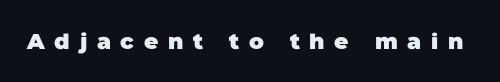
Q: Is the text bold? A: Yes.
Q: Is the text underlined? A: No.
Q: Is the spacing between letters normal or unusually wide? A: Unusually wide.
